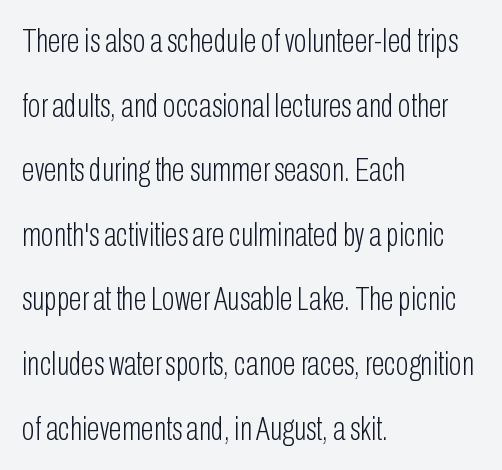
Q: Is the text bold? A: No.
Q: Is the text italic (slanted)? A: No, it is upright.
Q: Is the typeface a serif or a sans-serif typeface? A: Sans-serif.
Q: Is the text underlined? A: No.
Q: How is the paragraph aligned? A: Left-aligned.
Q: Is the spacing between letters normal or unusually wide? A: Normal.
Q: Is the spacing between lines tight, normal or loose? A: Loose.
Q: Width (condensed, normal, or wide)? A: Condensed.
Q: Stroke contrast? A: Low.
Q: x-height? A: Medium.
Q: Monospaced? A: No.
